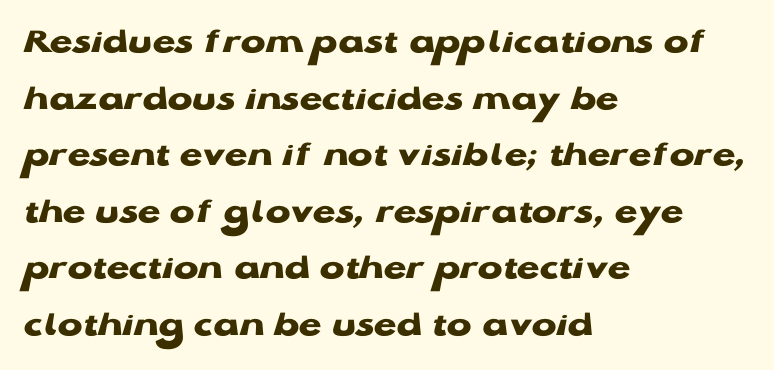
{"serif": "no", "italic": "no", "bold": "yes", "weight": "heavy", "width": "wide", "stroke_contrast": "low", "x_height": "medium", "monospaced": "no", "underline": "no", "align": "left", "line_spacing": "normal", "line_spacing_ratio": 1.53, "letter_spacing": "normal", "letter_spacing_em": 0.0, "glyph_px": 37}
